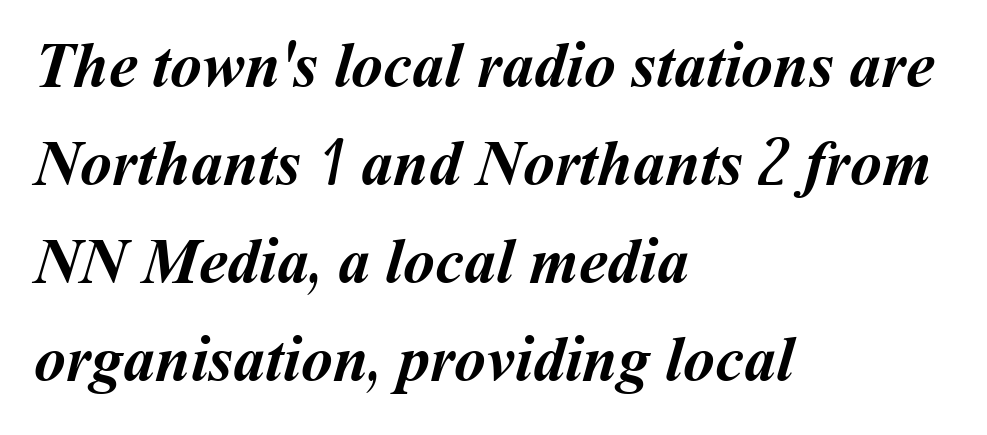
Typographic density is high because the face is bold. Whoever set this chose a conventional vertical rhythm. Notice how the passage keeps a crisp vertical edge on the left only. Nothing unusual about the tracking: characters are spaced as the font intends.
